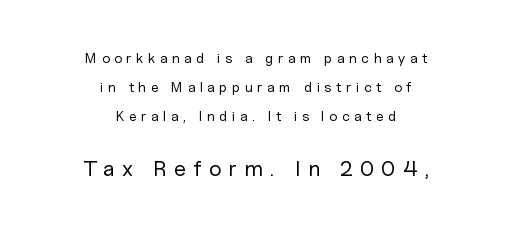
{"italic": "no", "bold": "no", "underline": "no", "align": "center", "line_spacing": "loose", "line_spacing_ratio": 2.08, "letter_spacing": "wide", "letter_spacing_em": 0.33, "larger_block": "second", "size_ratio": 1.57, "glyph_px": 22}
